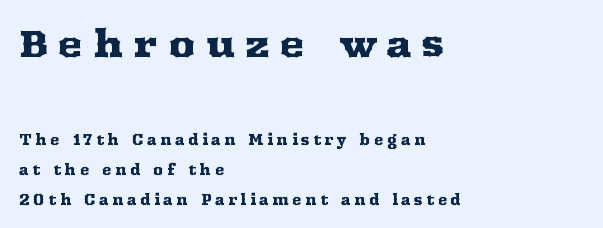
In this sample the first text group is rendered at the bigger scale. The ragged edge is on the right, which tells us the setting is flush left. Think of a printed novel: that variable character pitch is what you see here. Just letters on the line, the space beneath them empty. Loose tracking; the words dissolve into strings of separated letters. The passage shown stacks its lines with a broad gap.
